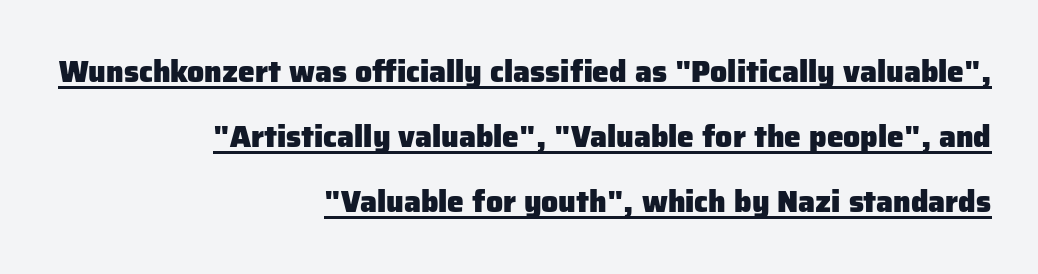
Q: Is the text bold? A: Yes.
Q: Is the text italic (slanted)? A: No, it is upright.
Q: Is the typeface a serif or a sans-serif typeface? A: Sans-serif.
Q: Is the text underlined? A: Yes.
Q: How is the paragraph aligned? A: Right-aligned.
Q: Is the spacing between letters normal or unusually wide? A: Normal.
Q: Is the spacing between lines tight, normal or loose? A: Loose.
Q: Width (condensed, normal, or wide)? A: Normal.
Q: Stroke contrast? A: Low.
Q: x-height? A: Medium.
Q: Monospaced? A: No.
